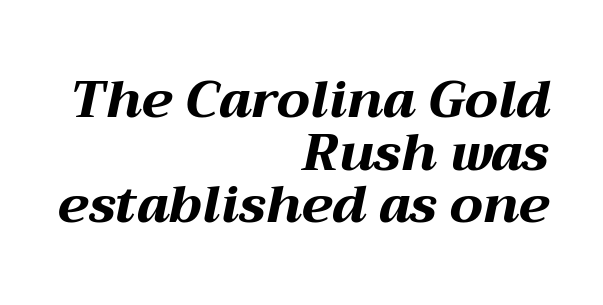
Q: Is the text bold? A: Yes.
Q: Is the text italic (slanted)? A: Yes, it leans right by about 12 degrees.
Q: Is the text underlined? A: No.
Q: How is the paragraph aligned? A: Right-aligned.
Q: Is the spacing between letters normal or unusually wide? A: Normal.
Q: Is the spacing between lines tight, normal or loose? A: Tight.
Q: Width (condensed, normal, or wide)? A: Wide.
Q: Stroke contrast? A: Medium.
Q: x-height? A: Medium.
Q: Monospaced? A: No.
